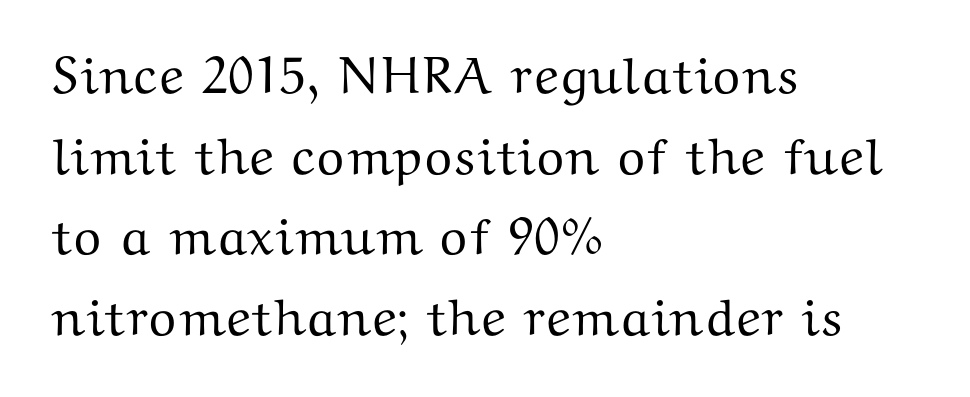
The designer left line spacing at the default. The font's upright variant was chosen for this text. Has an underline been added? It has not. Glyph-to-glyph distance matches everyday printed text. Character widths vary here, with narrow letters taking less room than wide ones. One-word summary of the alignment: left.
